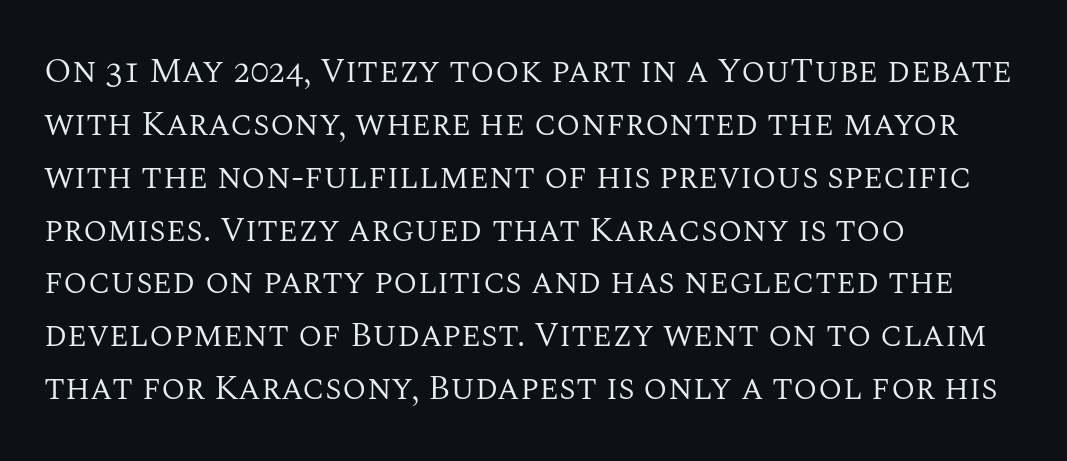
The image shows 35 px regular-weight serif type, upright; set left-aligned, normal line spacing (1.51x), normal letter spacing, not underlined; medium stroke contrast and a large x-height.
